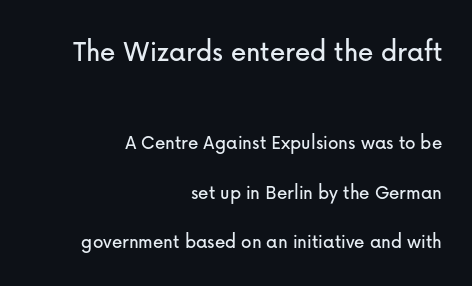
Observe the ordinary spacing: letters are neighbours, not strangers. This sample is right-justified, so line beginnings fall wherever the words allow. The composition opens big and finishes small. Summary of vertical rhythm: relaxed, with wide interline spacing. The font family rendered here belongs to the sans-serif group. A typesetter would mark this as roman, not italic.
